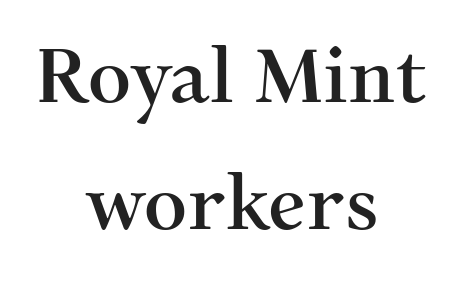
Characters follow at the spacing the type designer built in. The rendering uses natural spacing where letterforms have individual widths. The rendering positions every line midway between the sides. Check where the strokes stop: tiny serifs finish them off. No italicization has been applied; the sample stays upright.
